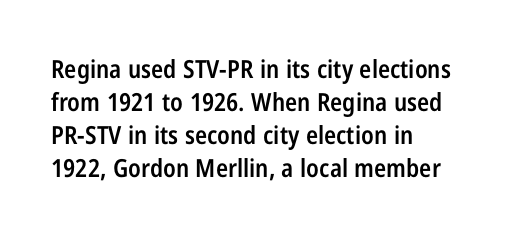
The image shows 25 px text type, upright; set left-aligned, normal line spacing (1.32x), normal letter spacing, not underlined.
